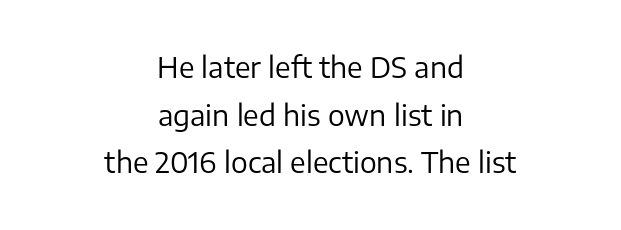
Q: Is the text bold? A: No.
Q: Is the text italic (slanted)? A: No, it is upright.
Q: Is the typeface a serif or a sans-serif typeface? A: Sans-serif.
Q: Is the text underlined? A: No.
Q: How is the paragraph aligned? A: Centered.
Q: Is the spacing between letters normal or unusually wide? A: Normal.
Q: Is the spacing between lines tight, normal or loose? A: Normal.
Q: Width (condensed, normal, or wide)? A: Normal.
Q: Stroke contrast? A: Low.
Q: x-height? A: Medium.
Q: Monospaced? A: No.
